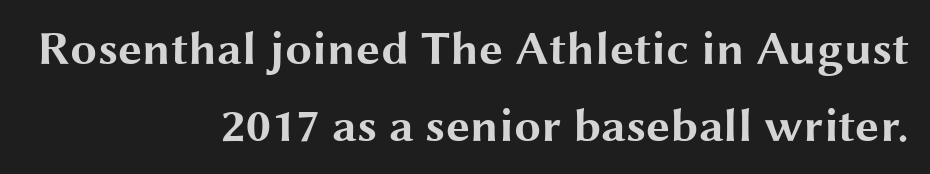
How are the letters spaced? Ordinarily, with no added tracking. You'd pick this weight for a headline — it's a proper bold. Rendered with straight, roman letterforms. In terms of leading, this rendering sits right in the middle.
